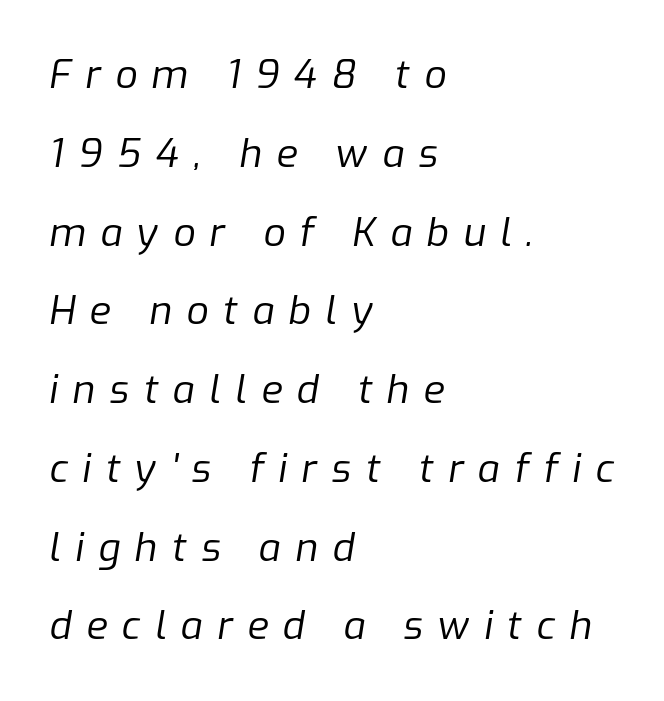
{"italic": "yes", "lean": "right", "slant_degrees": 9, "bold": "no", "weight": "regular", "width": "normal", "stroke_contrast": "low", "x_height": "medium", "monospaced": "no", "underline": "no", "align": "left", "line_spacing": "loose", "line_spacing_ratio": 2.02, "letter_spacing": "wide", "letter_spacing_em": 0.37, "glyph_px": 39}
